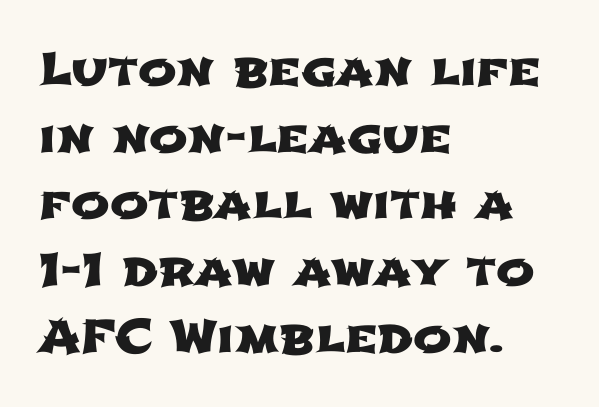
{"serif": "no", "width": "wide", "stroke_contrast": "low", "x_height": "medium", "monospaced": "no", "underline": "no", "align": "left", "line_spacing": "normal", "line_spacing_ratio": 1.45, "letter_spacing": "normal", "letter_spacing_em": 0.0, "glyph_px": 46}
